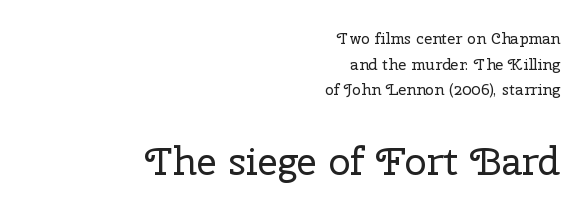
{"serif": "yes", "italic": "no", "bold": "no", "weight": "regular", "width": "normal", "stroke_contrast": "low", "x_height": "medium", "monospaced": "no", "underline": "no", "align": "right", "line_spacing": "normal", "line_spacing_ratio": 1.6, "letter_spacing": "normal", "letter_spacing_em": 0.0, "larger_block": "second", "size_ratio": 2.44, "glyph_px": 39}
